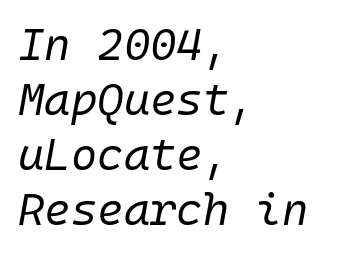
The image shows 45 px regular-weight type, italic (leaning right); set left-aligned, line spacing 1.22x, normal letter spacing, not underlined; low stroke contrast and a medium x-height.
